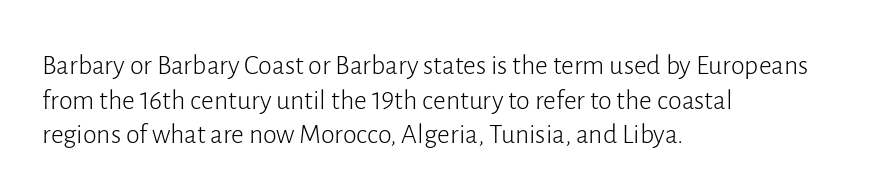
{"serif": "no", "italic": "no", "bold": "no", "weight": "light", "width": "normal", "stroke_contrast": "low", "x_height": "medium", "monospaced": "no", "underline": "no", "align": "left", "line_spacing_ratio": 1.24, "letter_spacing": "normal", "letter_spacing_em": 0.0, "glyph_px": 28}
